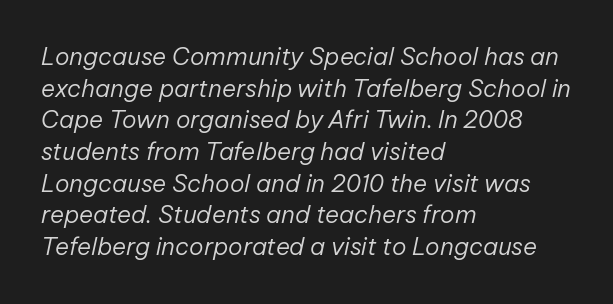
Caption: multi-line text, flush left, ragged right. Does the leading feel generous? No, just average. Here the glyphs are tracked normally, forming tight word shapes. The lettering tilts uniformly, giving the passage an italic look. Words float on clear page, feet unadorned.
